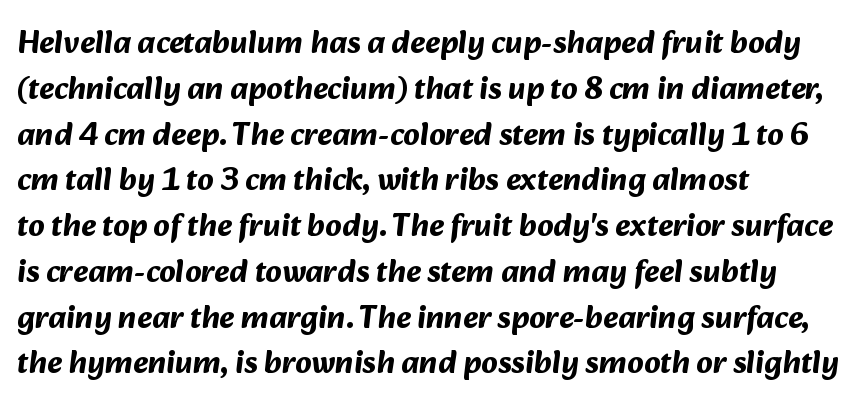
{"serif": "no", "bold": "yes", "weight": "bold", "width": "normal", "stroke_contrast": "medium", "x_height": "medium", "monospaced": "no", "underline": "no", "align": "left", "line_spacing": "normal", "line_spacing_ratio": 1.43, "letter_spacing": "normal", "letter_spacing_em": 0.0, "glyph_px": 32}
